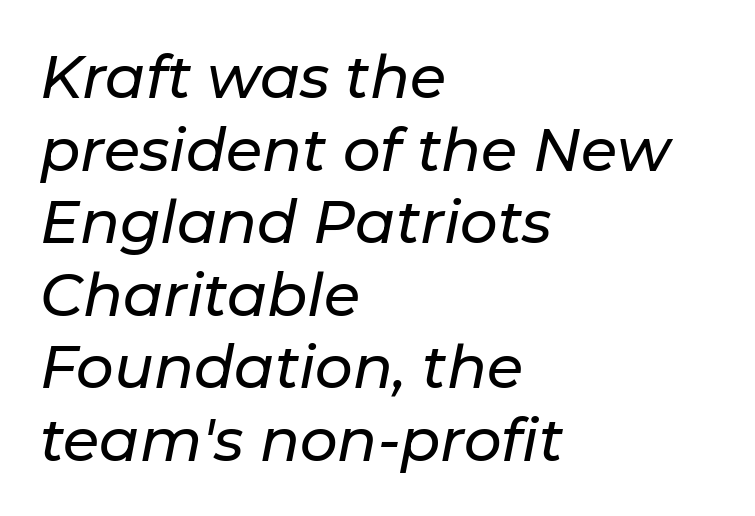
The image shows 59 px text type, italic (leaning right); set left-aligned, line spacing 1.23x, normal letter spacing, not underlined; low stroke contrast and a medium x-height.
